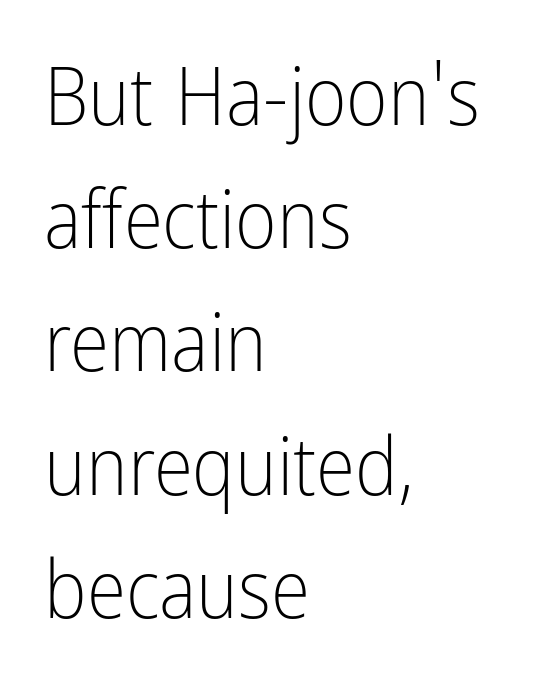
Rule under the text: the space is simply empty. Nothing sits at the stroke ends, so this counts as sans-serif. The line texture is even and compact thanks to regular tracking. The letters look calm and open, with moderate or lighter stems. Unlike italic type, these characters show no tilt at all. Think of a printed novel: that variable character pitch is what you see here.
